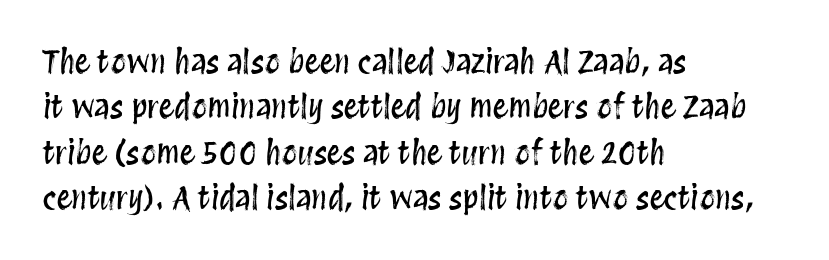
The image shows 31 px condensed type, upright; set left-aligned, normal line spacing (1.46x), normal letter spacing, not underlined; medium stroke contrast and a large x-height.
